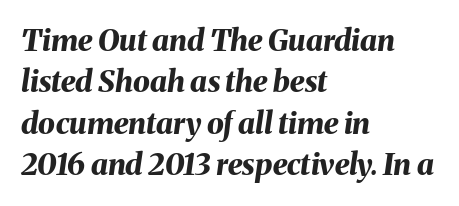
Q: Is the text bold? A: Yes.
Q: Is the text italic (slanted)? A: Yes, it leans right by about 8 degrees.
Q: Is the text underlined? A: No.
Q: How is the paragraph aligned? A: Left-aligned.
Q: Is the spacing between letters normal or unusually wide? A: Normal.
Q: Is the spacing between lines tight, normal or loose? A: Normal.
Q: Width (condensed, normal, or wide)? A: Normal.
Q: Stroke contrast? A: Medium.
Q: x-height? A: Medium.
Q: Monospaced? A: No.
